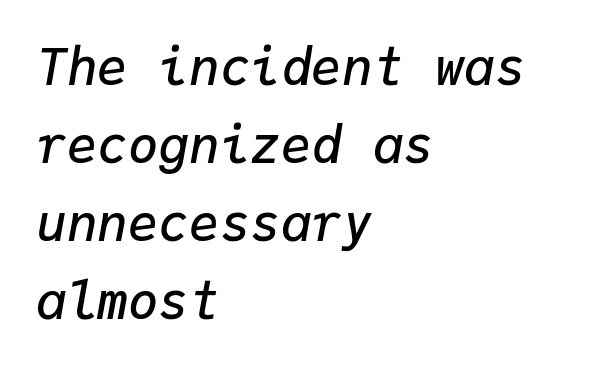
The image shows 51 px semibold type, italic (leaning right), monospaced; set left-aligned, normal line spacing (1.53x), normal letter spacing, not underlined; low stroke contrast and a medium x-height.
